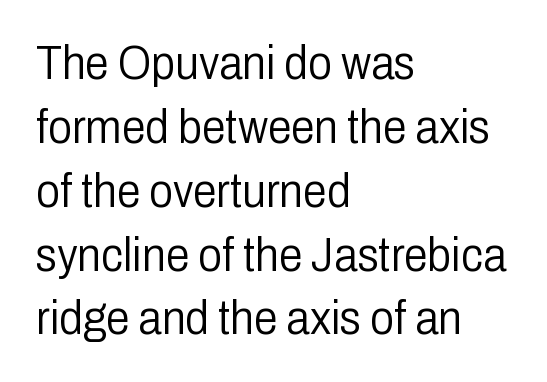
Q: Is the text bold? A: No.
Q: Is the text italic (slanted)? A: No, it is upright.
Q: Is the typeface a serif or a sans-serif typeface? A: Sans-serif.
Q: Is the text underlined? A: No.
Q: How is the paragraph aligned? A: Left-aligned.
Q: Is the spacing between letters normal or unusually wide? A: Normal.
Q: Is the spacing between lines tight, normal or loose? A: Normal.
Q: Width (condensed, normal, or wide)? A: Condensed.
Q: Stroke contrast? A: Low.
Q: x-height? A: Medium.
Q: Monospaced? A: No.
